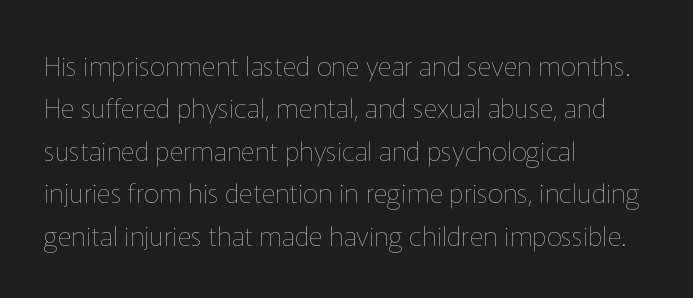
{"italic": "no", "bold": "no", "underline": "no", "align": "left", "line_spacing": "normal", "line_spacing_ratio": 1.57, "letter_spacing": "normal", "letter_spacing_em": 0.0, "glyph_px": 27}
